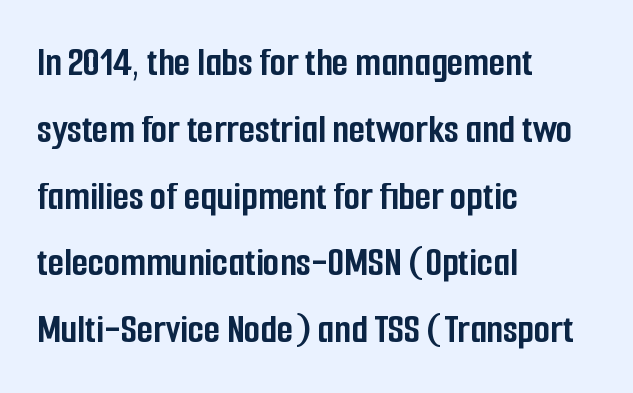
The image shows 42 px semibold, condensed sans-serif type, upright; set left-aligned, normal line spacing (1.59x), normal letter spacing, not underlined; low stroke contrast and a medium x-height.
